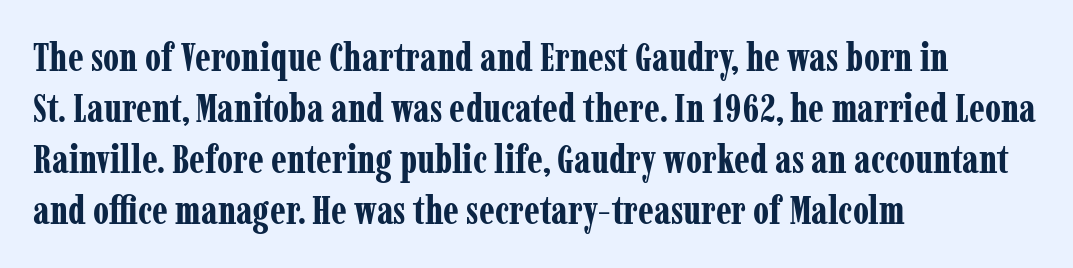
The lines in this sample share a left origin and differ only in where they stop. Is there any slant? The stems are plumb. Unmarked baselines from the first word to the last. The face used here is proportionally spaced, like ordinary book or web type. The horizontal fit of the characters is conventional and even. Quick note: interline space is typical.
